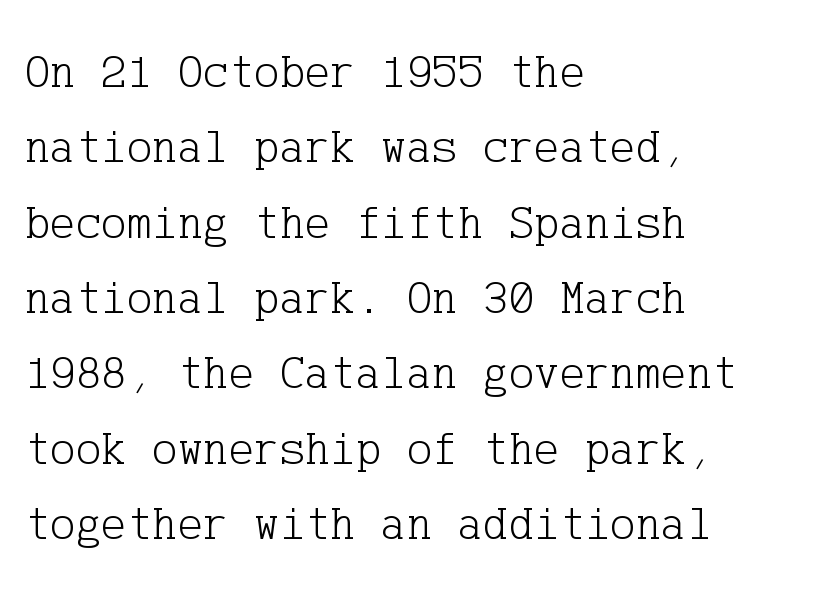
Honestly, the row spacing looks completely unremarkable. A typesetter would call this zero additional tracking. A quiet, ordinary-to-light weight characterises the typeface. Is the block centered? No — it sits flush against the left margin.
